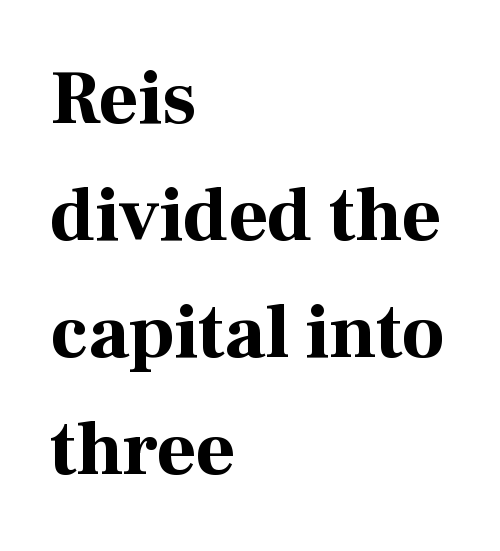
{"serif": "yes", "italic": "no", "bold": "yes", "weight": "bold", "width": "normal", "stroke_contrast": "high", "x_height": "medium", "monospaced": "no", "underline": "no", "align": "left", "line_spacing": "normal", "line_spacing_ratio": 1.54, "letter_spacing": "normal", "letter_spacing_em": 0.0, "glyph_px": 76}
